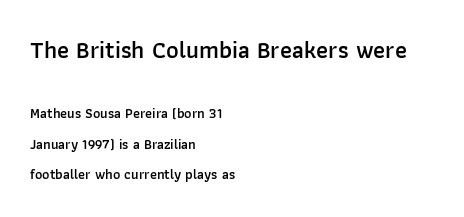
In terms of weight, the rendering is demibold, just under bold. This is the regular roman posture of the typeface. Line spacing here is loose. Large over small — that's the arrangement of the two blocks here. Caption: standard tracking, unaltered. Plain, unruled lines of type.
